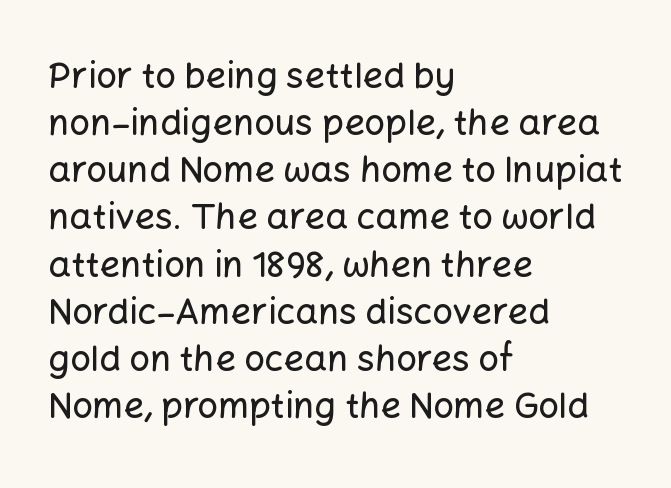
{"serif": "no", "italic": "no", "width": "normal", "stroke_contrast": "low", "x_height": "medium", "monospaced": "no", "underline": "no", "align": "left", "line_spacing": "normal", "line_spacing_ratio": 1.31, "letter_spacing": "normal", "letter_spacing_em": 0.0, "glyph_px": 36}
